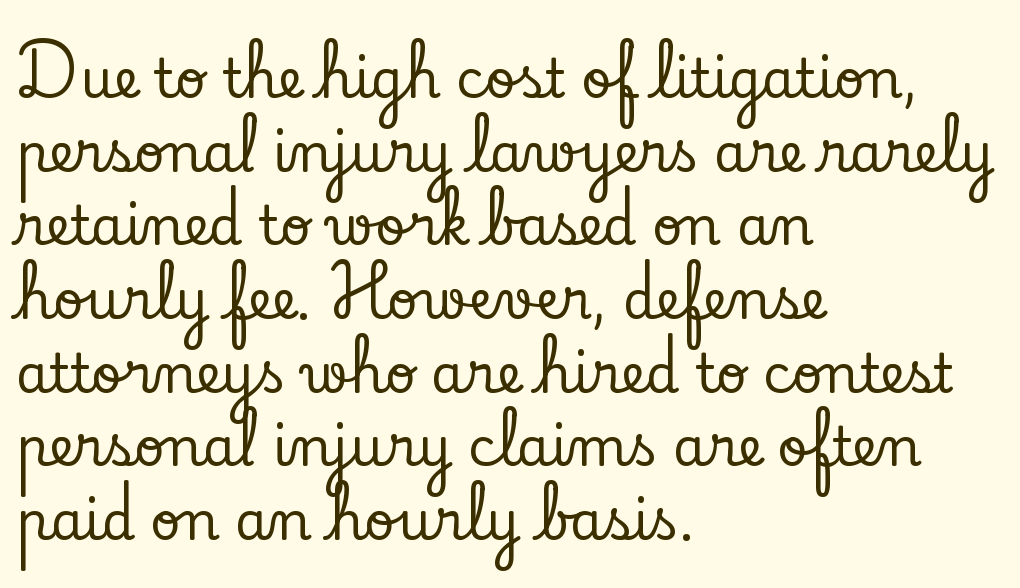
Characters follow at the spacing the type designer built in. The rows are spaced the way most documents space them. Clear beneath every line of the passage. Quick note: not italic, upright. A typesetter would call this proportional, since set widths differ per character. The typesetter chose a ragged-right arrangement here.
